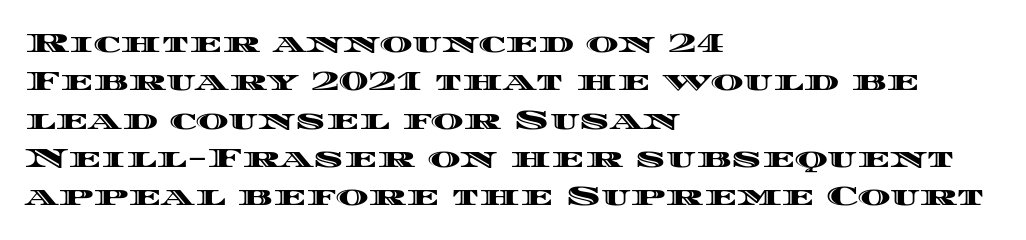
Q: Is the text italic (slanted)? A: No, it is upright.
Q: Is the text underlined? A: No.
Q: How is the paragraph aligned? A: Left-aligned.
Q: Is the spacing between letters normal or unusually wide? A: Normal.
Q: Is the spacing between lines tight, normal or loose? A: Normal.
Q: Width (condensed, normal, or wide)? A: Wide.
Q: x-height? A: Large.
Q: Monospaced? A: No.
